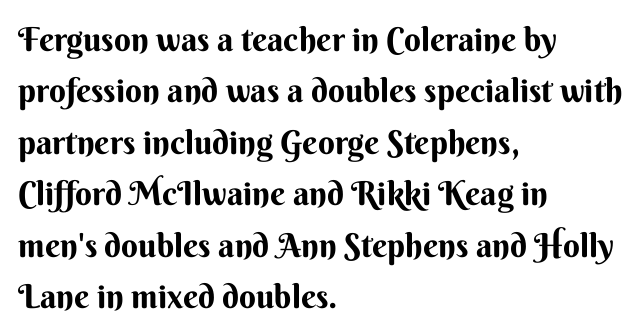
The image shows 33 px sans-serif type, upright; set left-aligned, normal line spacing (1.56x), normal letter spacing, not underlined; medium stroke contrast and a small x-height.
